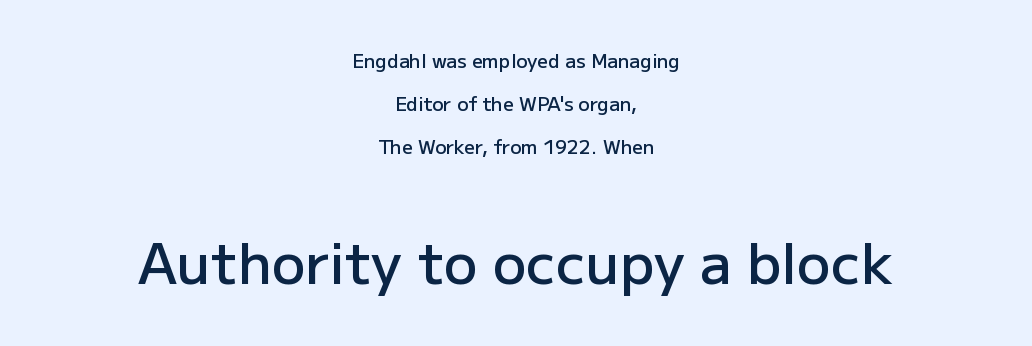
This is sans-serif lettering, the kind often seen on screens and signage. A student would call this center alignment; a typographer would say set centered. Honestly, the letter spacing is just normal — you wouldn't notice it. Bare-footed words on every line. Unlike italic type, these characters show no tilt at all. How would I describe the line gaps? Wide and relaxed.
